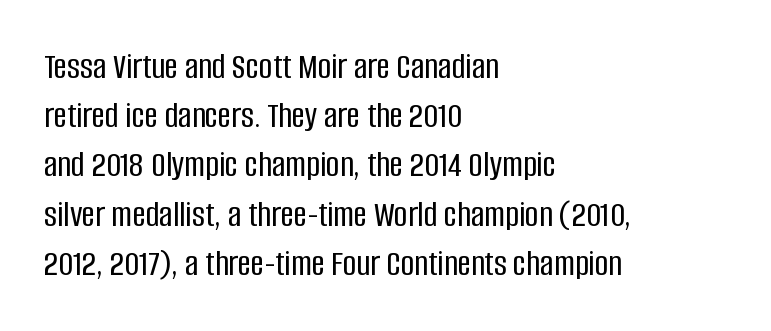
The image shows 37 px condensed sans-serif type, upright; set left-aligned, normal line spacing (1.33x), normal letter spacing, not underlined; low stroke contrast and a large x-height.
